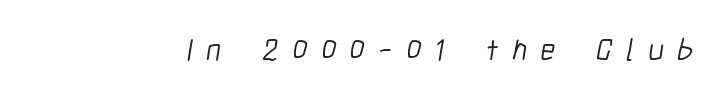
Q: Is the text bold? A: No.
Q: Is the typeface a serif or a sans-serif typeface? A: Sans-serif.
Q: Is the text underlined? A: No.
Q: Is the spacing between letters normal or unusually wide? A: Unusually wide.
Q: Width (condensed, normal, or wide)? A: Condensed.
Q: Stroke contrast? A: Low.
Q: x-height? A: Medium.
Q: Monospaced? A: No.
